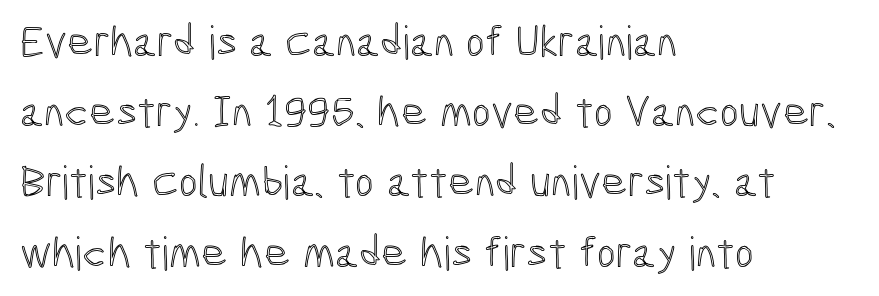
The baseline area is clear. The rendering uses a moderate line-height, typical for paragraphs. Horizontal alignment here is leftward, the default for most running prose. The letterforms sit shoulder to shoulder at normal distance. Notice how the stems are strictly vertical — no italics here.
